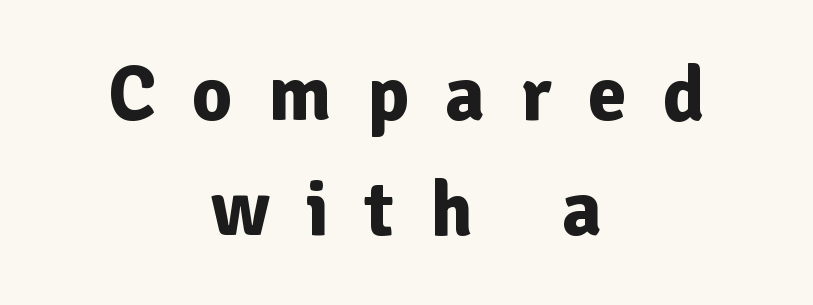
Q: Is the text bold? A: Yes.
Q: Is the text italic (slanted)? A: No, it is upright.
Q: Is the typeface a serif or a sans-serif typeface? A: Sans-serif.
Q: Is the text underlined? A: No.
Q: How is the paragraph aligned? A: Centered.
Q: Is the spacing between letters normal or unusually wide? A: Unusually wide.
Q: Is the spacing between lines tight, normal or loose? A: Normal.
Q: Width (condensed, normal, or wide)? A: Normal.
Q: Stroke contrast? A: Low.
Q: x-height? A: Medium.
Q: Monospaced? A: No.
